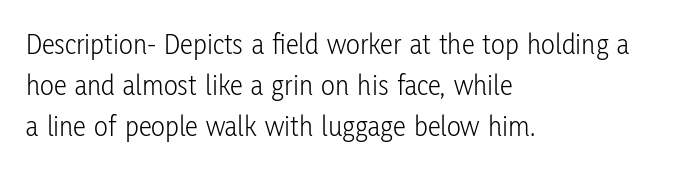
Q: Is the text bold? A: No.
Q: Is the text italic (slanted)? A: No, it is upright.
Q: Is the typeface a serif or a sans-serif typeface? A: Sans-serif.
Q: Is the text underlined? A: No.
Q: How is the paragraph aligned? A: Left-aligned.
Q: Is the spacing between letters normal or unusually wide? A: Normal.
Q: Is the spacing between lines tight, normal or loose? A: Normal.
Q: Width (condensed, normal, or wide)? A: Condensed.
Q: Stroke contrast? A: Low.
Q: x-height? A: Medium.
Q: Monospaced? A: No.
